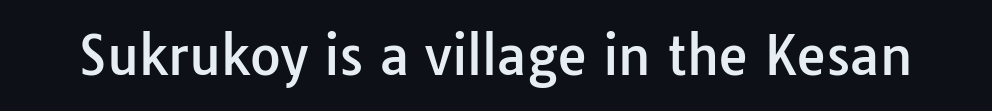
The image shows 53 px sans-serif type, upright; set normal letter spacing, not underlined; low stroke contrast and a medium x-height.
